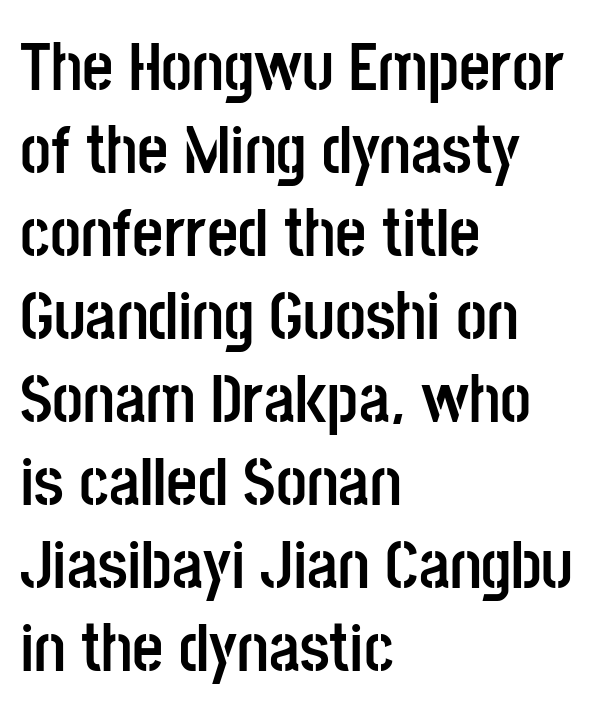
The image shows 68 px semibold, condensed sans-serif type, upright; set left-aligned, line spacing 1.22x, normal letter spacing, not underlined; low stroke contrast and a large x-height.
